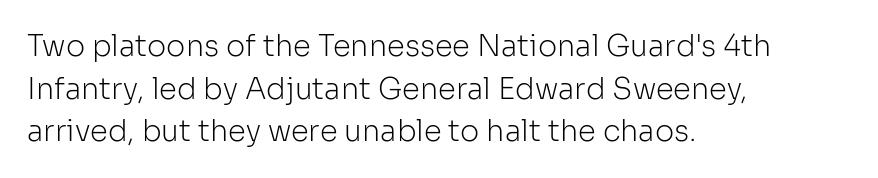
The image shows 29 px light sans-serif type, upright; set left-aligned, normal line spacing (1.47x), normal letter spacing, not underlined; low stroke contrast and a medium x-height.
